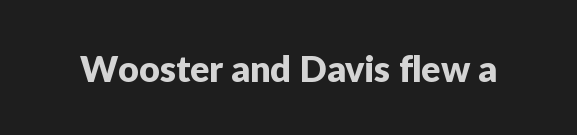
You could not count columns in this text — the font is proportionally spaced. This is roman type, the default non-slanted kind. Short note: letters normally spaced. Clear beneath every line of the passage. Font category for this specimen: sans-serif.
